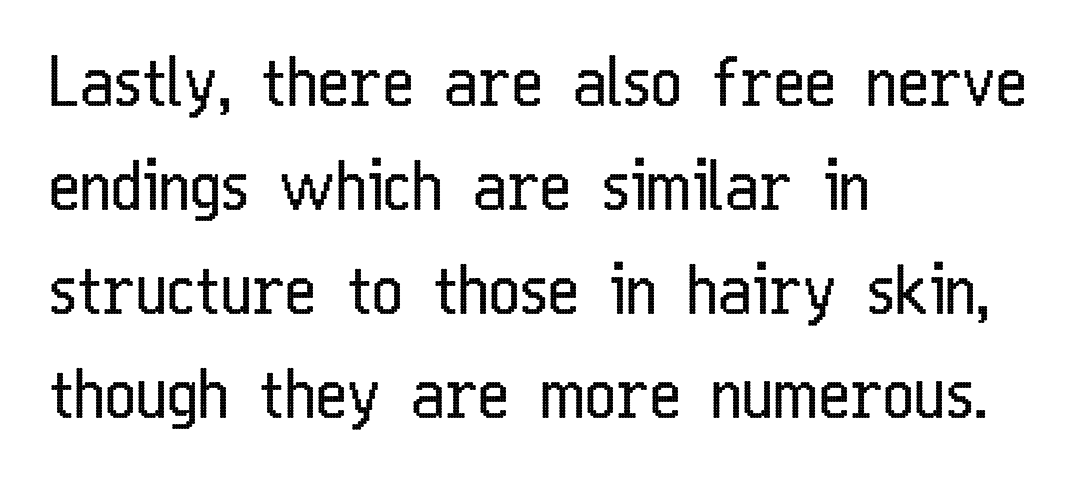
{"serif": "no", "italic": "no", "bold": "no", "weight": "regular", "width": "condensed", "stroke_contrast": "low", "x_height": "medium", "monospaced": "no", "underline": "no", "align": "left", "line_spacing": "normal", "line_spacing_ratio": 1.55, "letter_spacing": "normal", "letter_spacing_em": 0.0, "glyph_px": 67}
